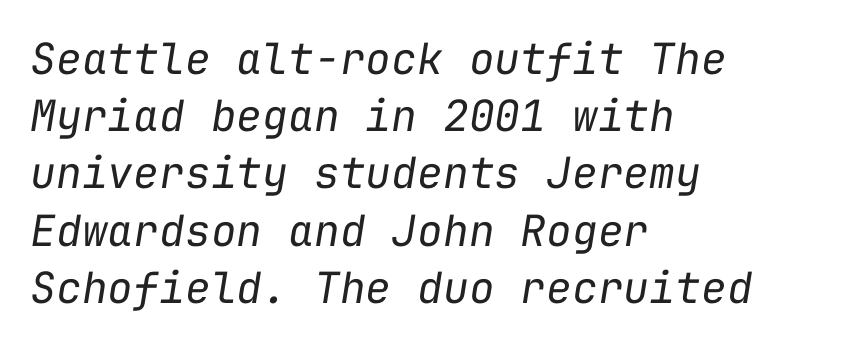
{"italic": "yes", "lean": "right", "slant_degrees": 9, "bold": "no", "weight": "regular", "width": "normal", "stroke_contrast": "low", "x_height": "medium", "monospaced": "yes", "underline": "no", "align": "left", "line_spacing": "normal", "line_spacing_ratio": 1.33, "letter_spacing": "normal", "letter_spacing_em": 0.0, "glyph_px": 43}
